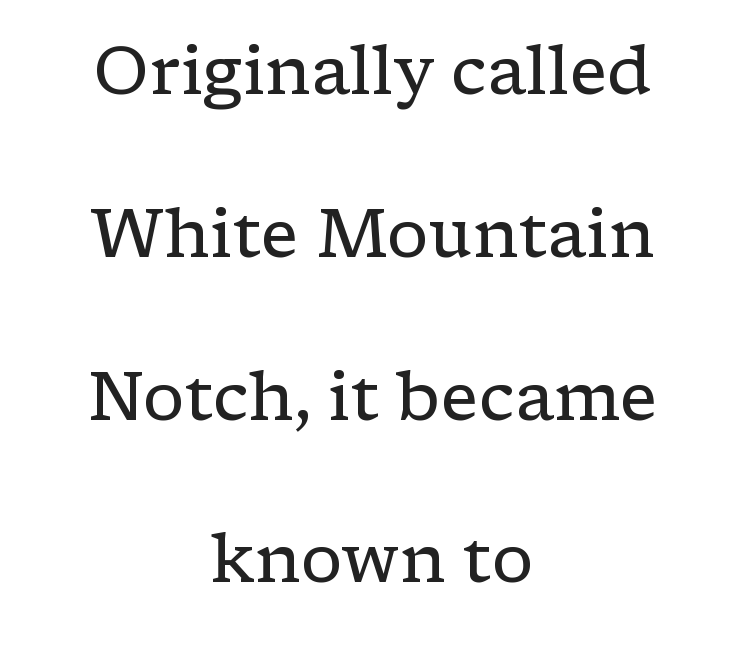
Tracking here is standard; glyphs follow each other at the usual distance. A quiet, ordinary-to-light weight characterises the typeface. Bare-footed words on every line. Successive baselines arrive slowly, with a big drop between each.
